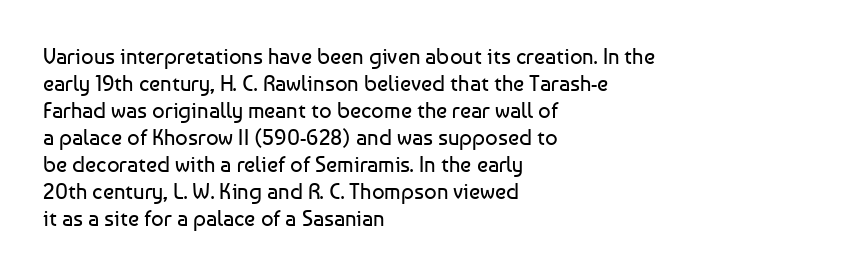
Q: Is the text bold? A: No.
Q: Is the text italic (slanted)? A: No, it is upright.
Q: Is the text underlined? A: No.
Q: How is the paragraph aligned? A: Left-aligned.
Q: Is the spacing between letters normal or unusually wide? A: Normal.
